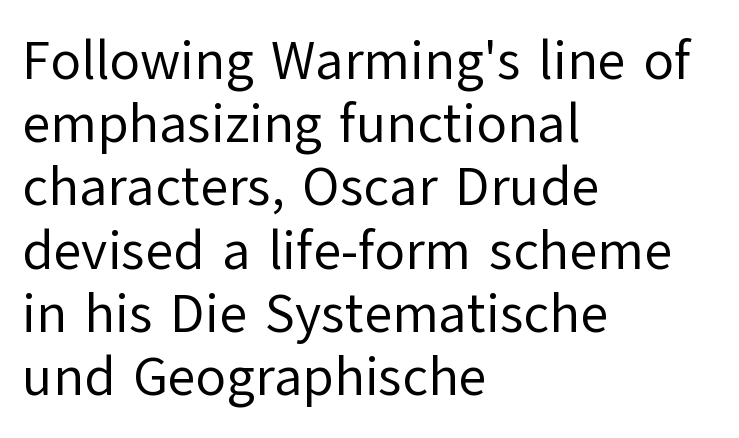
Character widths vary here, with narrow letters taking less room than wide ones. Each word holds together tightly as a unit, with standard inter-letter gaps. A light-to-regular cut is what we see here. Does the lettering tilt? It doesn't — this is upright. Honestly, the rows look squashed on top of each other. Underline: absent.
